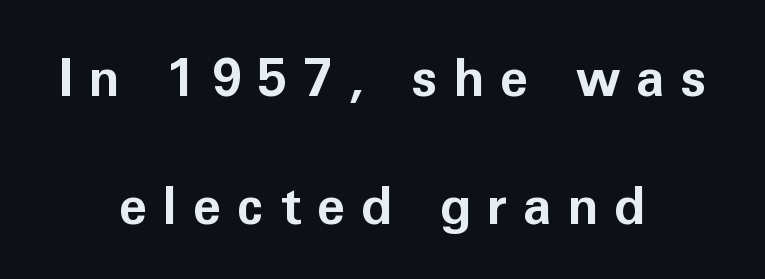
{"serif": "no", "italic": "no", "bold": "yes", "weight": "bold", "width": "normal", "stroke_contrast": "low", "x_height": "medium", "monospaced": "no", "underline": "no", "align": "center", "line_spacing": "loose", "line_spacing_ratio": 2.47, "letter_spacing": "wide", "letter_spacing_em": 0.3, "glyph_px": 52}
